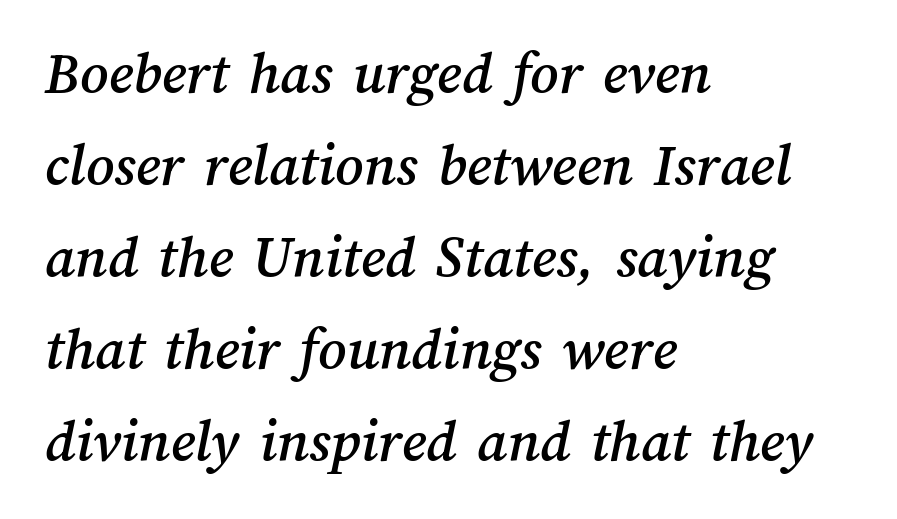
The image shows 61 px text type; set left-aligned, normal line spacing (1.51x), normal letter spacing, not underlined; medium stroke contrast and a medium x-height.
